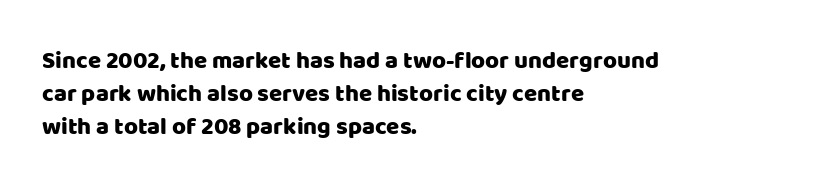
Q: Is the text italic (slanted)? A: No, it is upright.
Q: Is the text underlined? A: No.
Q: How is the paragraph aligned? A: Left-aligned.
Q: Is the spacing between letters normal or unusually wide? A: Normal.
Q: Is the spacing between lines tight, normal or loose? A: Normal.
